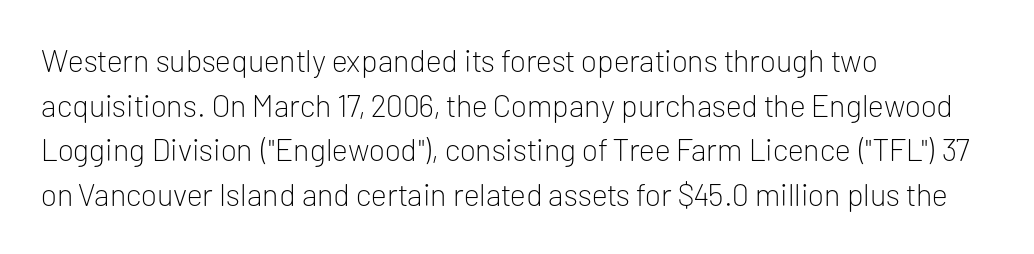
{"serif": "no", "italic": "no", "bold": "no", "weight": "light", "width": "normal", "stroke_contrast": "low", "x_height": "medium", "monospaced": "no", "underline": "no", "align": "left", "line_spacing": "normal", "line_spacing_ratio": 1.44, "letter_spacing": "normal", "letter_spacing_em": 0.0, "glyph_px": 31}
